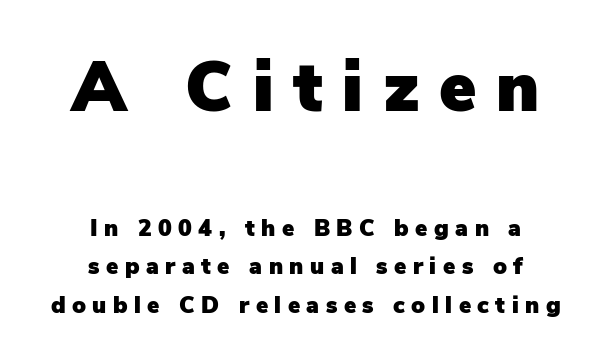
{"serif": "no", "italic": "no", "width": "normal", "stroke_contrast": "low", "x_height": "medium", "monospaced": "no", "underline": "no", "align": "center", "line_spacing": "normal", "line_spacing_ratio": 1.66, "letter_spacing": "wide", "letter_spacing_em": 0.28, "larger_block": "first", "size_ratio": 3.04, "glyph_px": 70}
